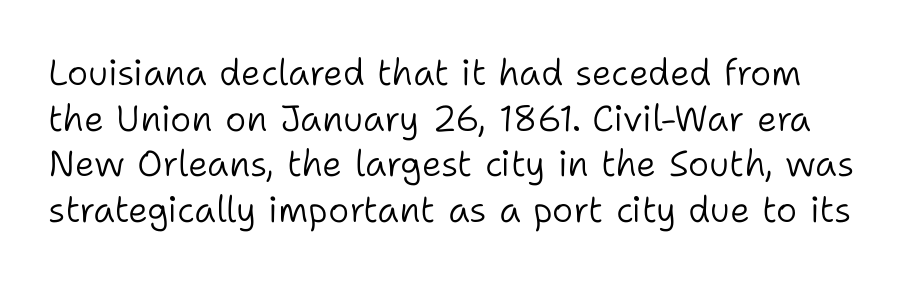
{"serif": "no", "italic": "no", "bold": "no", "weight": "light", "width": "normal", "stroke_contrast": "low", "x_height": "medium", "monospaced": "no", "underline": "no", "line_spacing": "normal", "line_spacing_ratio": 1.27, "letter_spacing": "normal", "letter_spacing_em": 0.0, "glyph_px": 36}
